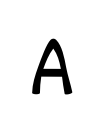
The image shows 63 px sans-serif type, upright; set unusually wide letter spacing (+0.26 em), not underlined; low stroke contrast and a medium x-height.
